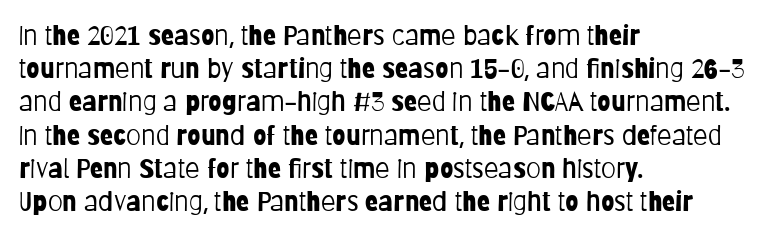
{"italic": "no", "bold": "no", "underline": "no", "align": "left", "line_spacing_ratio": 1.23, "letter_spacing": "normal", "letter_spacing_em": 0.0, "glyph_px": 27}
